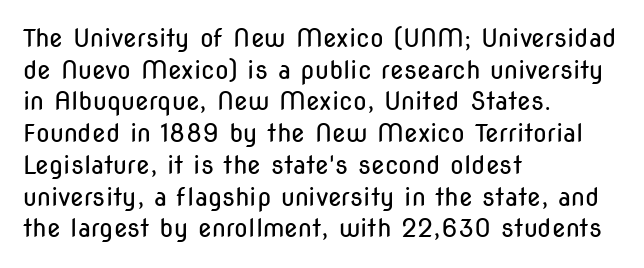
Q: Is the text bold? A: No.
Q: Is the text italic (slanted)? A: No, it is upright.
Q: Is the text underlined? A: No.
Q: How is the paragraph aligned? A: Left-aligned.
Q: Is the spacing between letters normal or unusually wide? A: Normal.
Q: Is the spacing between lines tight, normal or loose? A: Normal.
